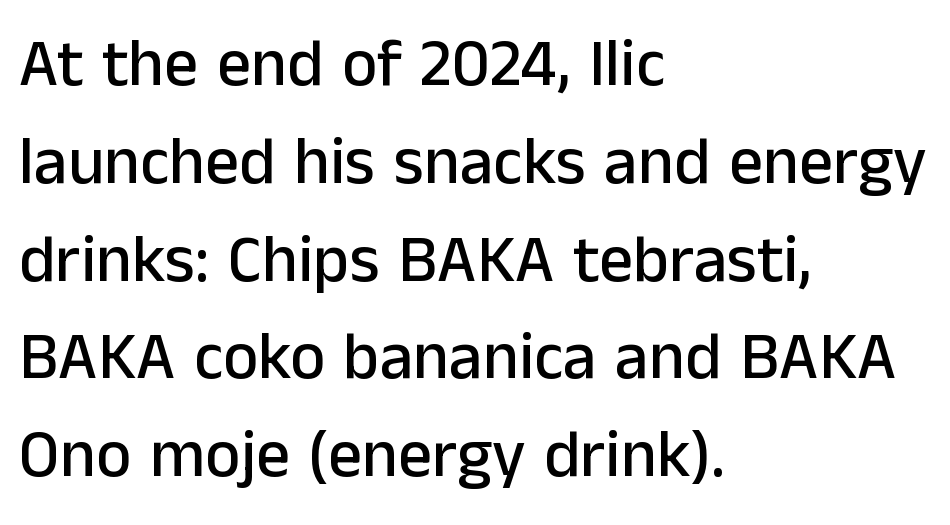
Q: Is the text italic (slanted)? A: No, it is upright.
Q: Is the typeface a serif or a sans-serif typeface? A: Sans-serif.
Q: Is the text underlined? A: No.
Q: How is the paragraph aligned? A: Left-aligned.
Q: Is the spacing between letters normal or unusually wide? A: Normal.
Q: Is the spacing between lines tight, normal or loose? A: Normal.
Q: Width (condensed, normal, or wide)? A: Normal.
Q: Stroke contrast? A: Low.
Q: x-height? A: Medium.
Q: Monospaced? A: No.
